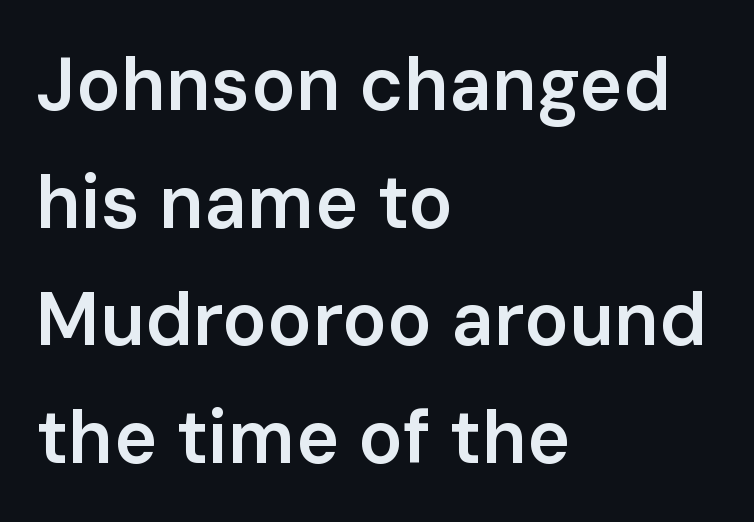
Q: Is the text bold? A: Semi-bold.
Q: Is the text italic (slanted)? A: No, it is upright.
Q: Is the typeface a serif or a sans-serif typeface? A: Sans-serif.
Q: Is the text underlined? A: No.
Q: How is the paragraph aligned? A: Left-aligned.
Q: Is the spacing between letters normal or unusually wide? A: Normal.
Q: Is the spacing between lines tight, normal or loose? A: Normal.
Q: Width (condensed, normal, or wide)? A: Normal.
Q: Stroke contrast? A: Low.
Q: x-height? A: Medium.
Q: Monospaced? A: No.
